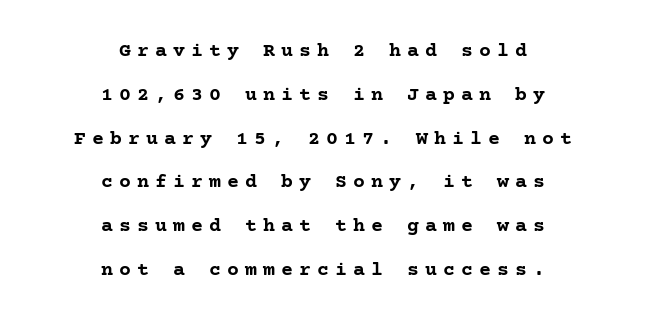
The image shows 20 px bold type, upright; set centered, loose line spacing (2.19x), unusually wide letter spacing (+0.3 em), not underlined.
